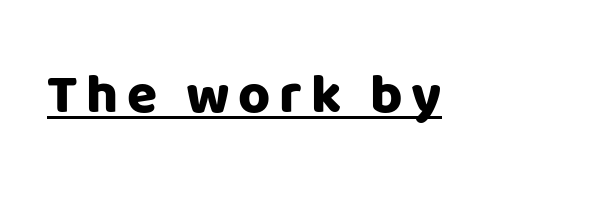
{"serif": "no", "italic": "no", "bold": "yes", "weight": "heavy", "width": "normal", "stroke_contrast": "low", "x_height": "large", "monospaced": "no", "underline": "yes", "glyph_px": 55}
